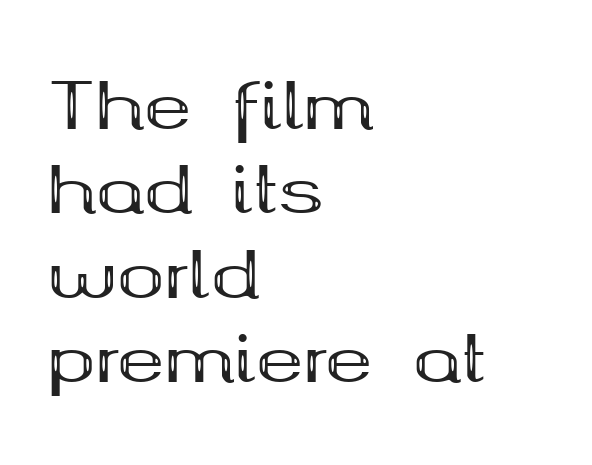
Where is the straight margin? On the left. One glance says typical: line gaps are just what's usual. Here the glyphs are tracked normally, forming tight word shapes. Varying glyph widths throughout — classic text-font behaviour.
